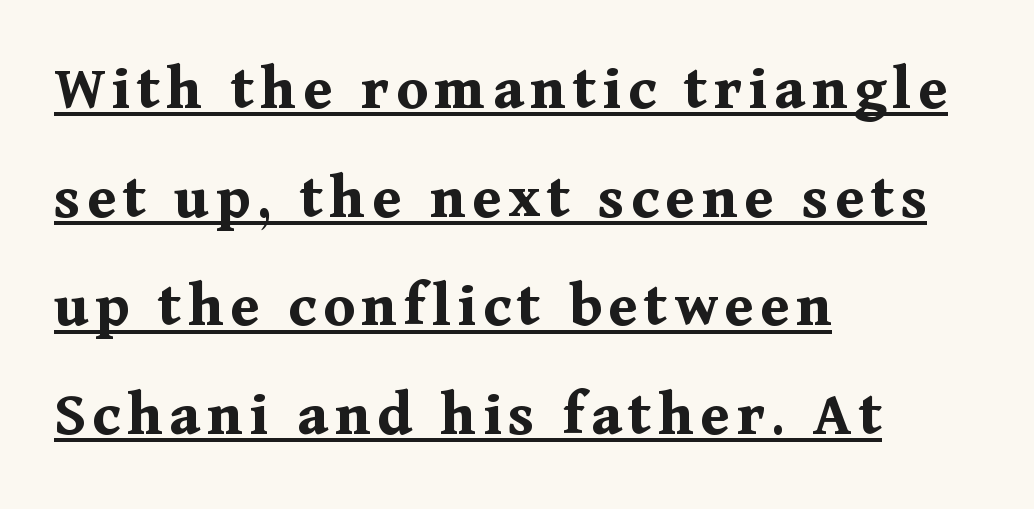
Q: Is the text bold? A: Yes.
Q: Is the text italic (slanted)? A: No, it is upright.
Q: Is the typeface a serif or a sans-serif typeface? A: Serif.
Q: Is the text underlined? A: Yes.
Q: How is the paragraph aligned? A: Left-aligned.
Q: Is the spacing between lines tight, normal or loose? A: Normal.
Q: Width (condensed, normal, or wide)? A: Normal.
Q: Stroke contrast? A: Medium.
Q: x-height? A: Medium.
Q: Monospaced? A: No.
